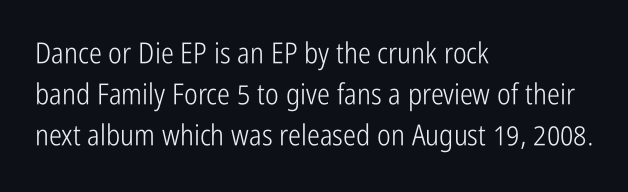
The image shows 29 px light, condensed sans-serif type, upright; set left-aligned, normal line spacing (1.41x), normal letter spacing, not underlined; low stroke contrast and a medium x-height.
